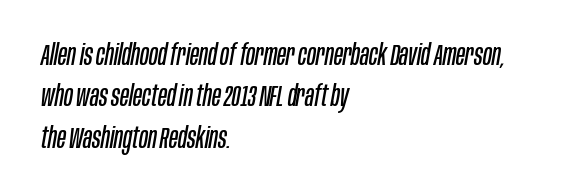
Q: Is the text bold? A: No.
Q: Is the text italic (slanted)? A: Yes, it leans right by about 10 degrees.
Q: Is the text underlined? A: No.
Q: How is the paragraph aligned? A: Left-aligned.
Q: Is the spacing between letters normal or unusually wide? A: Normal.
Q: Is the spacing between lines tight, normal or loose? A: Normal.
Q: Width (condensed, normal, or wide)? A: Condensed.
Q: Stroke contrast? A: Low.
Q: x-height? A: Large.
Q: Monospaced? A: No.
